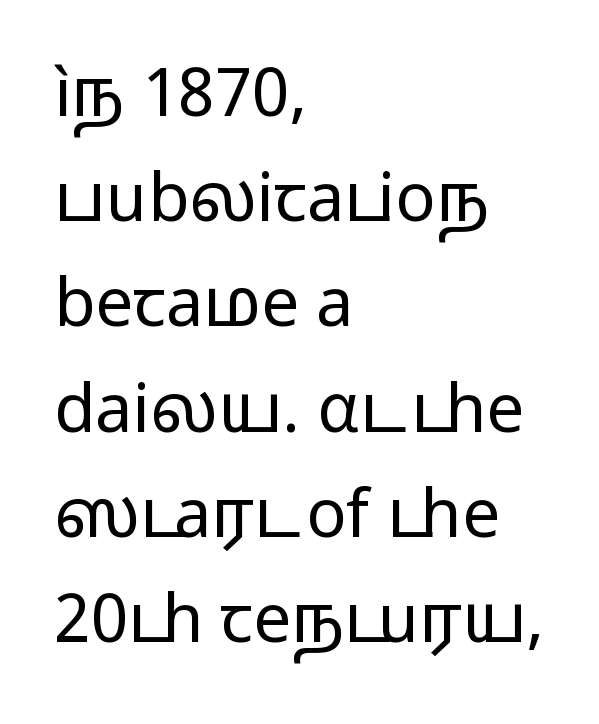
If you drew a ruler down the left edge, every line would touch it. Nobody touched the tracking dial on this one. The passage shown is typeset with a sans-serif family. Descenders are the only things crossing below the line. The leading is moderate, giving the passage an even texture. Posture: vertical.
